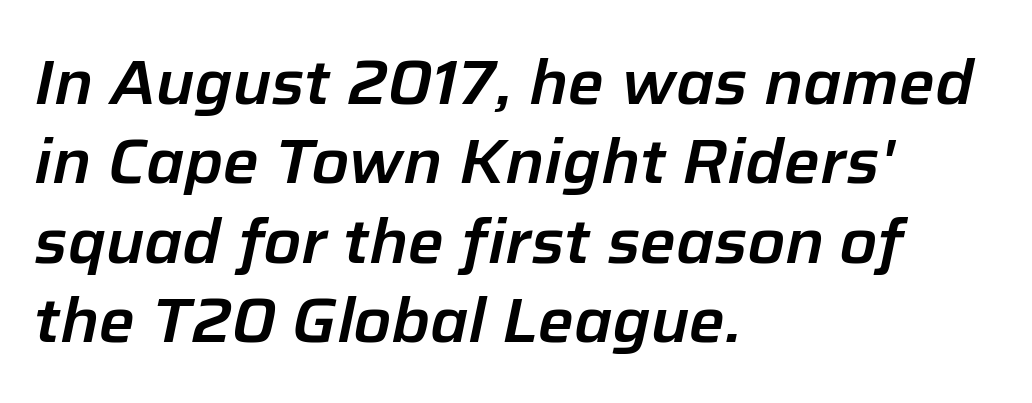
Q: Is the text italic (slanted)? A: Yes, it leans right by about 12 degrees.
Q: Is the text underlined? A: No.
Q: How is the paragraph aligned? A: Left-aligned.
Q: Is the spacing between letters normal or unusually wide? A: Normal.
Q: Is the spacing between lines tight, normal or loose? A: Normal.
Q: Width (condensed, normal, or wide)? A: Normal.
Q: Stroke contrast? A: Low.
Q: x-height? A: Medium.
Q: Monospaced? A: No.
